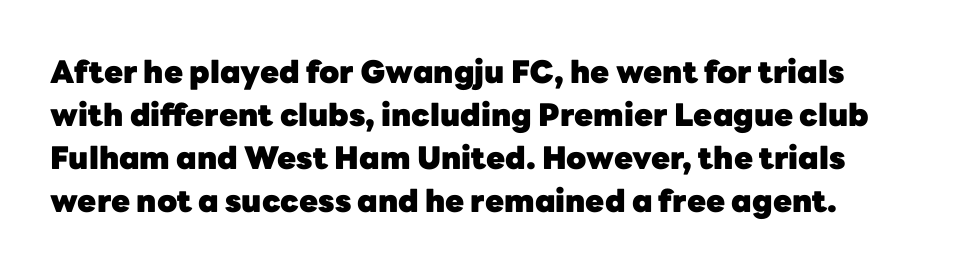
{"serif": "no", "italic": "no", "bold": "yes", "weight": "heavy", "width": "normal", "stroke_contrast": "low", "x_height": "medium", "monospaced": "no", "underline": "no", "line_spacing": "normal", "line_spacing_ratio": 1.39, "letter_spacing": "normal", "letter_spacing_em": 0.0, "glyph_px": 31}
